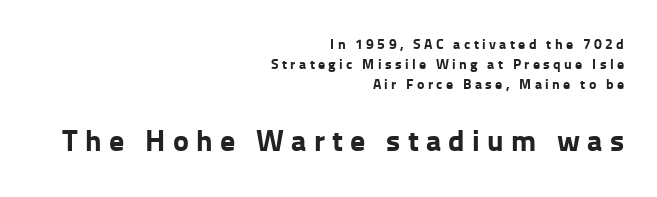
The image shows 30 px bold sans-serif type, upright; set right-aligned, normal line spacing (1.43x), unusually wide letter spacing (+0.24 em), not underlined; the second (bottom) block is 2.14x larger; low stroke contrast and a medium x-height.
